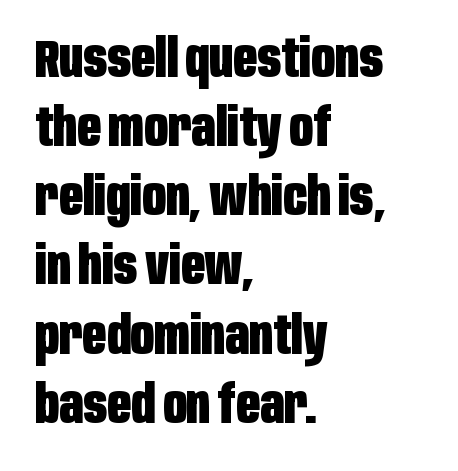
Q: Is the text bold? A: Yes.
Q: Is the text italic (slanted)? A: No, it is upright.
Q: Is the typeface a serif or a sans-serif typeface? A: Sans-serif.
Q: Is the text underlined? A: No.
Q: How is the paragraph aligned? A: Left-aligned.
Q: Is the spacing between letters normal or unusually wide? A: Normal.
Q: Is the spacing between lines tight, normal or loose? A: Normal.
Q: Width (condensed, normal, or wide)? A: Condensed.
Q: Stroke contrast? A: Low.
Q: x-height? A: Large.
Q: Monospaced? A: No.
